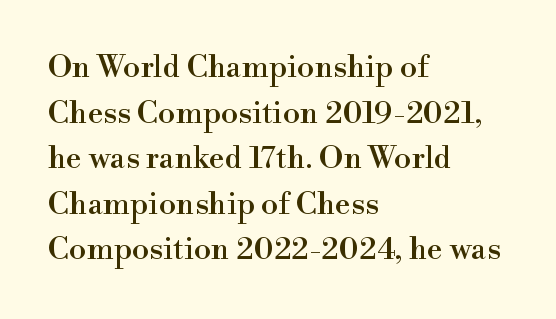
Q: Is the text italic (slanted)? A: No, it is upright.
Q: Is the typeface a serif or a sans-serif typeface? A: Serif.
Q: Is the text underlined? A: No.
Q: How is the paragraph aligned? A: Left-aligned.
Q: Is the spacing between letters normal or unusually wide? A: Normal.
Q: Is the spacing between lines tight, normal or loose? A: Normal.
Q: Width (condensed, normal, or wide)? A: Normal.
Q: Stroke contrast? A: High.
Q: x-height? A: Small.
Q: Monospaced? A: No.
